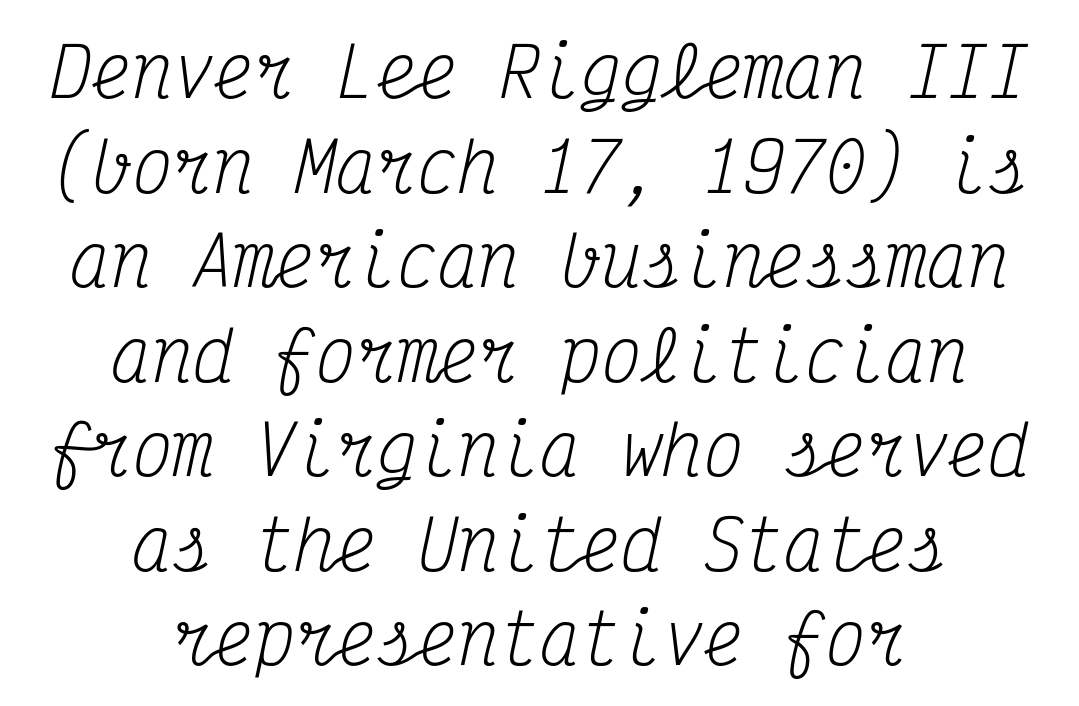
The image shows 68 px regular-weight, condensed serif type, italic (leaning right), monospaced; set centered, normal line spacing (1.39x), normal letter spacing, not underlined; medium stroke contrast and a medium x-height.
